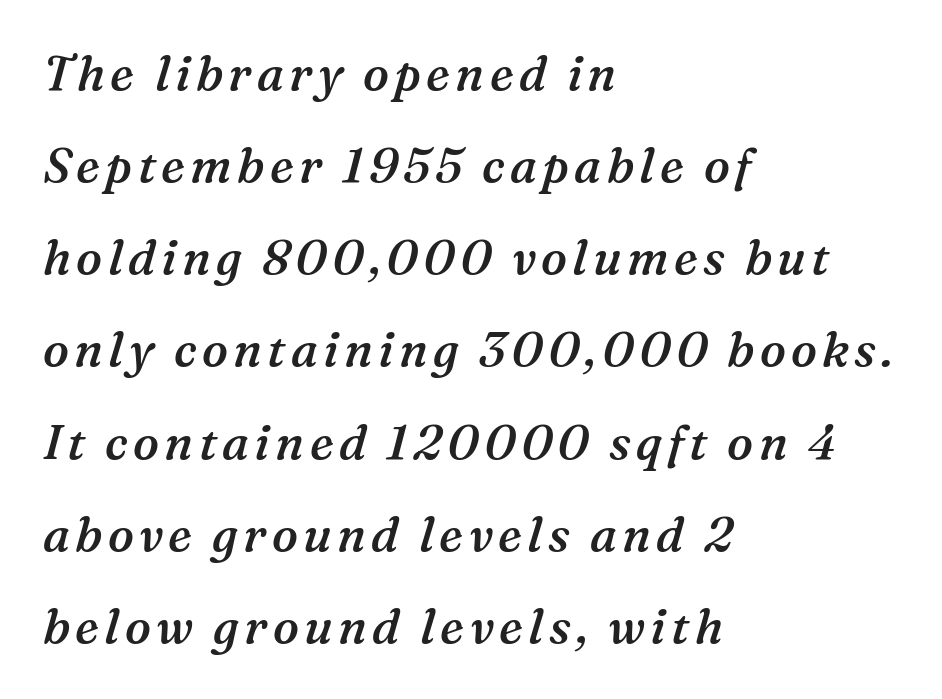
The image shows 48 px semibold serif type, italic (leaning right); set left-aligned, loose line spacing (1.92x), not underlined; medium stroke contrast and a medium x-height.
